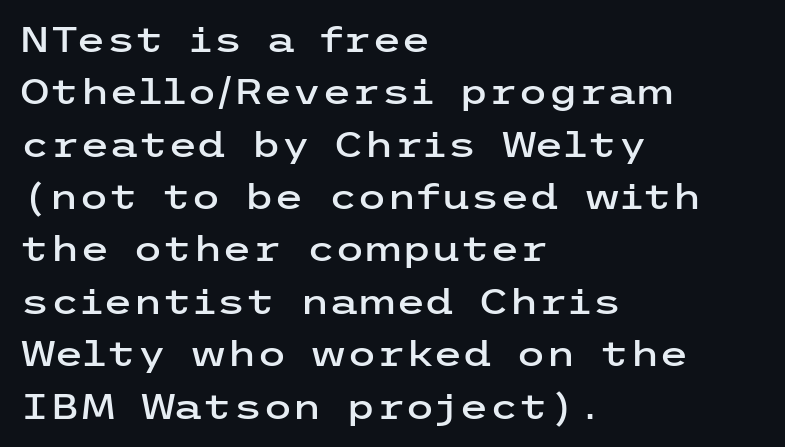
The image shows 34 px wide sans-serif type, upright; set left-aligned, normal line spacing (1.54x), normal letter spacing, not underlined; low stroke contrast and a medium x-height.
